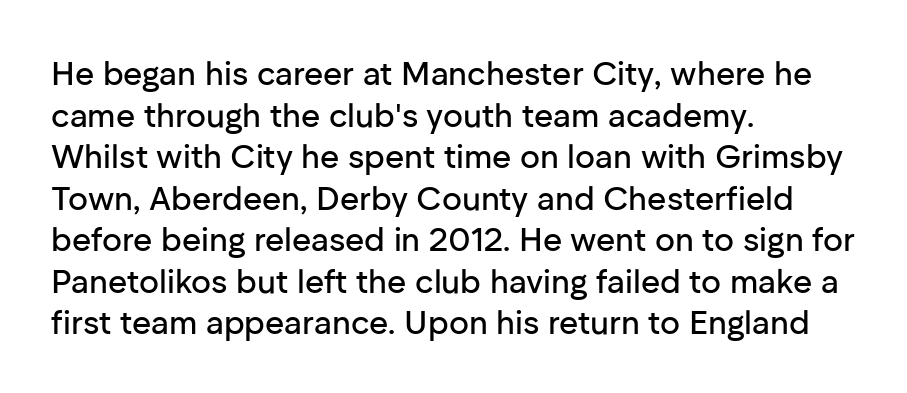
Q: Is the text italic (slanted)? A: No, it is upright.
Q: Is the typeface a serif or a sans-serif typeface? A: Sans-serif.
Q: Is the text underlined? A: No.
Q: How is the paragraph aligned? A: Left-aligned.
Q: Is the spacing between letters normal or unusually wide? A: Normal.
Q: Is the spacing between lines tight, normal or loose? A: Normal.
Q: Width (condensed, normal, or wide)? A: Normal.
Q: Stroke contrast? A: Low.
Q: x-height? A: Medium.
Q: Monospaced? A: No.
